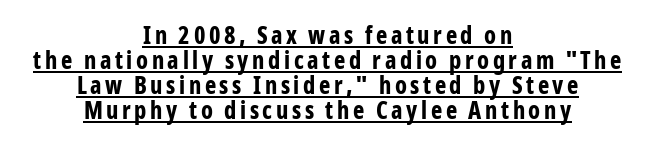
One glance says dense: line gaps are narrower than usual. Do the letters lean? They stand straight. Compared with a flush-left layout, this one balances lines on the center instead. The rendered words wear a rule along their underside. In terms of weight, the rendering is a true, heavy bold.
